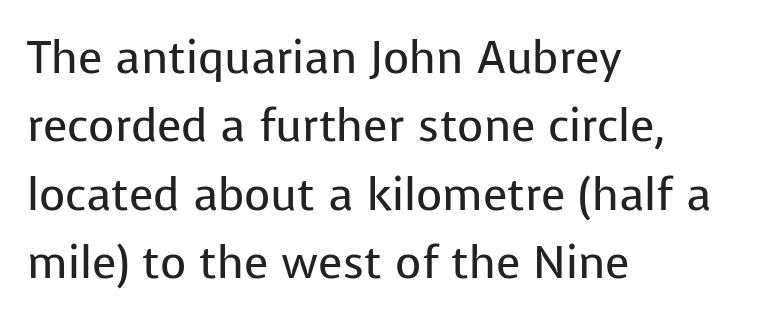
{"serif": "no", "italic": "no", "bold": "no", "weight": "regular", "width": "normal", "stroke_contrast": "low", "x_height": "medium", "monospaced": "no", "underline": "no", "align": "left", "line_spacing": "normal", "line_spacing_ratio": 1.52, "letter_spacing": "normal", "letter_spacing_em": 0.0, "glyph_px": 45}
